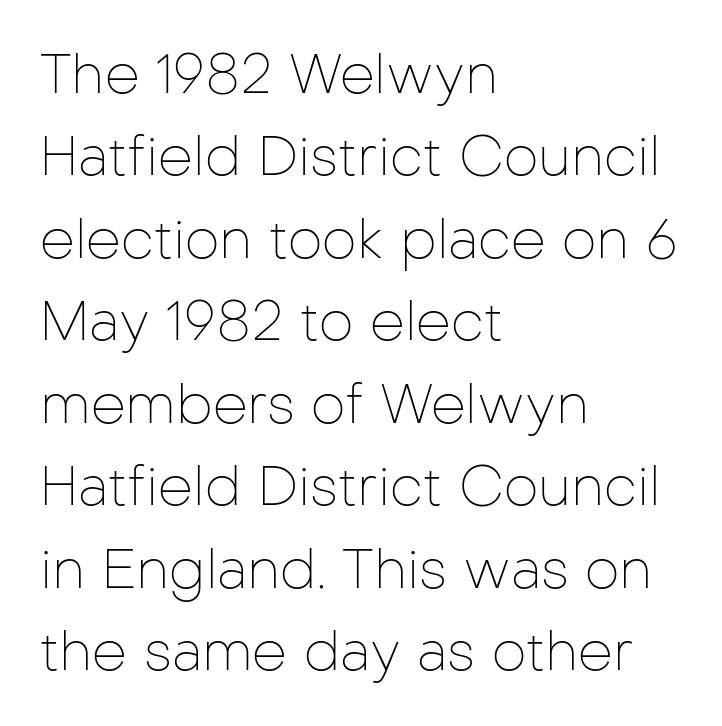
The rendering uses a moderate line-height, typical for paragraphs. If you drew a line through each stem, it would be perfectly vertical. Visually the block forms a straight wall on the left and a jagged coastline on the right. The passage shown has conventional tracking throughout. Grotesque or geometric, the face here clearly has no serifs.
